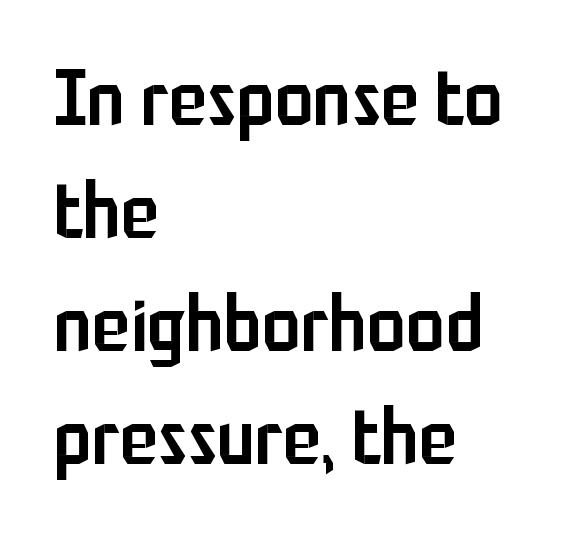
{"serif": "no", "italic": "no", "bold": "semi", "weight": "semibold", "width": "condensed", "stroke_contrast": "low", "x_height": "medium", "monospaced": "no", "underline": "no", "align": "left", "line_spacing": "normal", "line_spacing_ratio": 1.45, "letter_spacing": "normal", "letter_spacing_em": 0.0, "glyph_px": 78}
